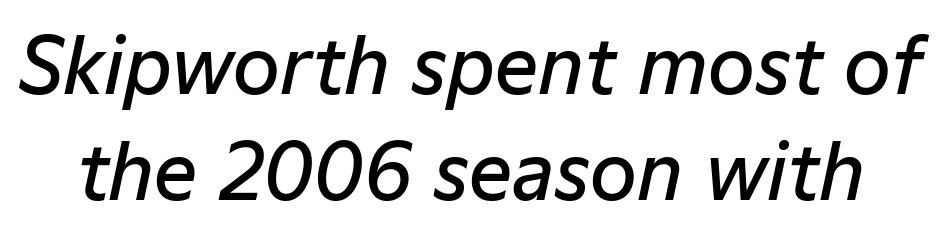
Q: Is the text bold? A: Semi-bold.
Q: Is the text italic (slanted)? A: Yes, it leans right by about 12 degrees.
Q: Is the text underlined? A: No.
Q: Is the spacing between letters normal or unusually wide? A: Normal.
Q: Is the spacing between lines tight, normal or loose? A: Normal.
Q: Width (condensed, normal, or wide)? A: Normal.
Q: Stroke contrast? A: Low.
Q: x-height? A: Medium.
Q: Monospaced? A: No.
